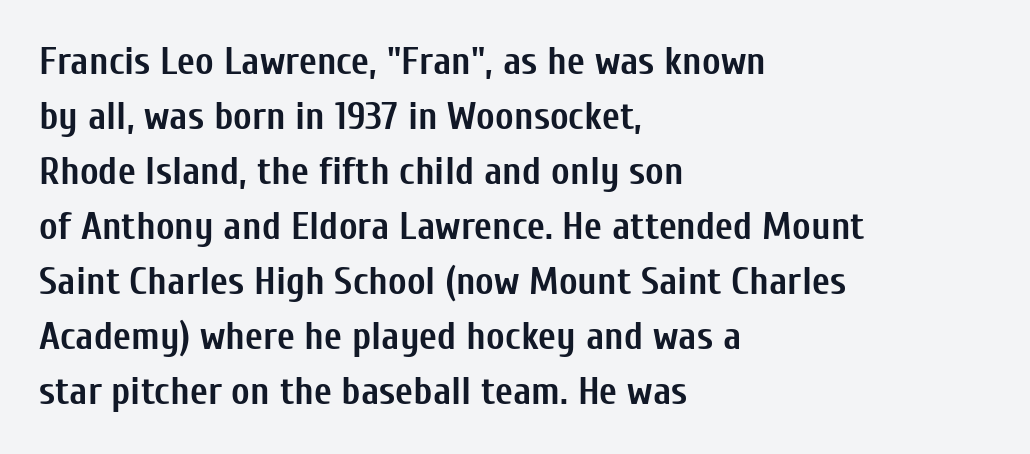
Serif or sans? Sans — the stroke terminals are bare. The face used here is proportionally spaced, like ordinary book or web type. The horizontal fit of the characters is conventional and even. Line beginnings align vertically; line endings do not. Just letters on the line, the space beneath them empty. Chunky letters — that's bold for sure.
